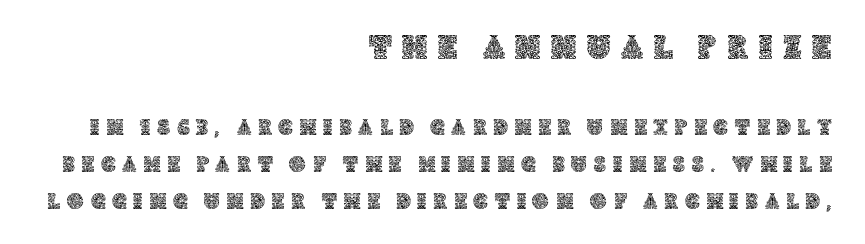
Varying glyph widths throughout — classic text-font behaviour. Descenders are the only things crossing below the line. The tracking reads as deliberately expanded to a designer's eye. Compared with a flush-left layout, this one pins lines to the opposite, right side.
